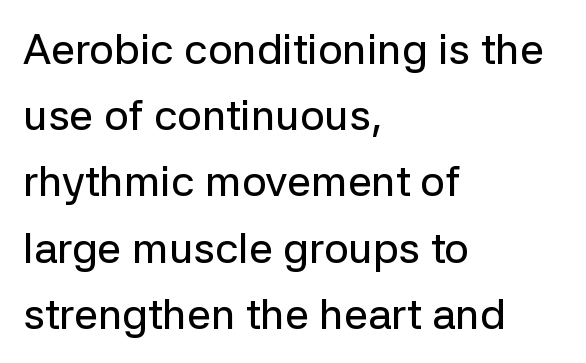
Q: Is the text italic (slanted)? A: No, it is upright.
Q: Is the typeface a serif or a sans-serif typeface? A: Sans-serif.
Q: Is the text underlined? A: No.
Q: How is the paragraph aligned? A: Left-aligned.
Q: Is the spacing between letters normal or unusually wide? A: Normal.
Q: Is the spacing between lines tight, normal or loose? A: Normal.
Q: Width (condensed, normal, or wide)? A: Normal.
Q: Stroke contrast? A: Low.
Q: x-height? A: Medium.
Q: Monospaced? A: No.
